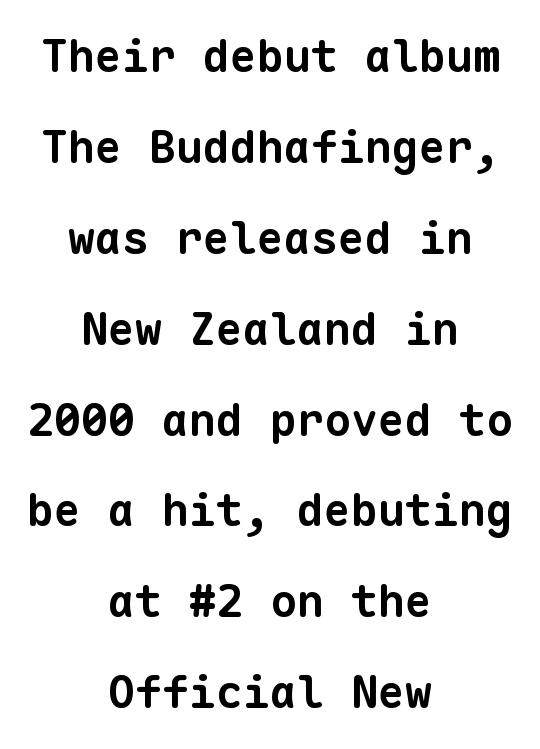
Q: Is the text bold? A: Yes.
Q: Is the typeface a serif or a sans-serif typeface? A: Sans-serif.
Q: Is the text underlined? A: No.
Q: How is the paragraph aligned? A: Centered.
Q: Is the spacing between letters normal or unusually wide? A: Normal.
Q: Is the spacing between lines tight, normal or loose? A: Loose.
Q: Width (condensed, normal, or wide)? A: Normal.
Q: Stroke contrast? A: Low.
Q: x-height? A: Medium.
Q: Monospaced? A: Yes.
